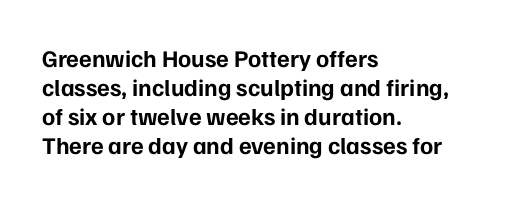
Q: Is the text bold? A: Yes.
Q: Is the text italic (slanted)? A: No, it is upright.
Q: Is the text underlined? A: No.
Q: How is the paragraph aligned? A: Left-aligned.
Q: Is the spacing between letters normal or unusually wide? A: Normal.
